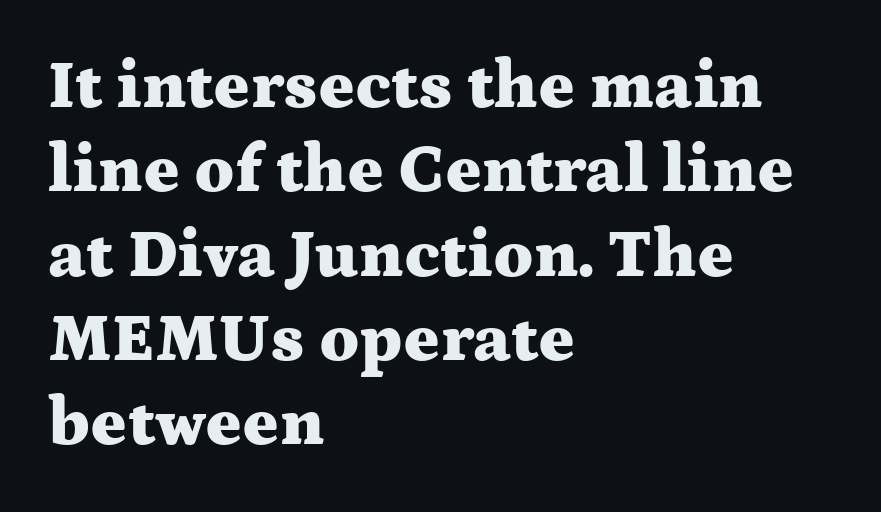
Q: Is the text bold? A: Yes.
Q: Is the text italic (slanted)? A: No, it is upright.
Q: Is the typeface a serif or a sans-serif typeface? A: Serif.
Q: Is the text underlined? A: No.
Q: How is the paragraph aligned? A: Left-aligned.
Q: Is the spacing between letters normal or unusually wide? A: Normal.
Q: Width (condensed, normal, or wide)? A: Wide.
Q: Stroke contrast? A: Medium.
Q: x-height? A: Medium.
Q: Monospaced? A: No.
